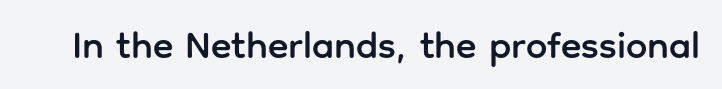
The string is rendered with underlining switched off. Is this a sans? Yes — the strokes have no serifs. Character widths vary here, with narrow letters taking less room than wide ones. Posture: vertical. These lines keep a tight, regular rhythm from letter to letter.
